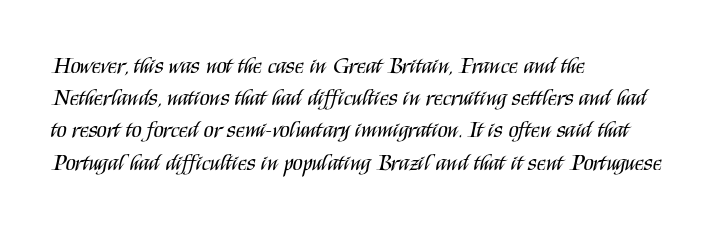
The image shows 23 px text type; set left-aligned, normal line spacing (1.4x), normal letter spacing, not underlined.
